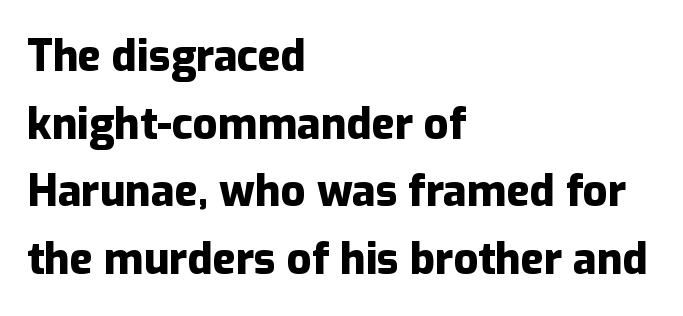
The image shows 43 px heavy sans-serif type, upright; set left-aligned, normal line spacing (1.57x), normal letter spacing, not underlined; low stroke contrast and a medium x-height.
